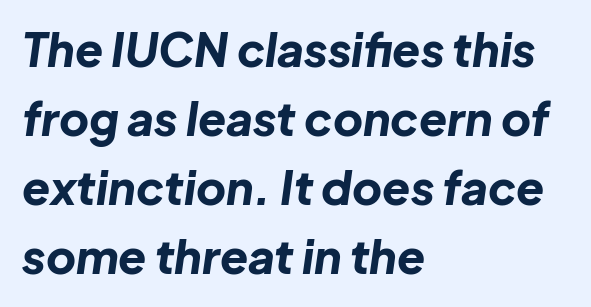
You could call the tracking neutral — neither tight nor loose. Designer's note — italics engaged. The gap between lines stays unmarked. Notice how the passage keeps a crisp vertical edge on the left only. The lines sit at an ordinary, default distance from one another.
